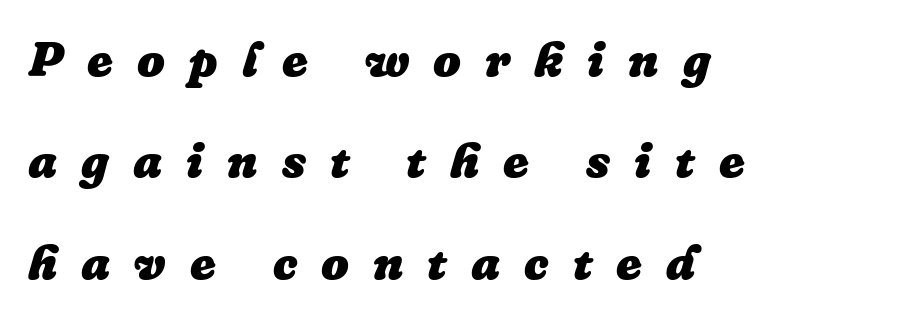
Q: Is the text bold? A: Yes.
Q: Is the text italic (slanted)? A: Yes, it leans right by about 16 degrees.
Q: Is the text underlined? A: No.
Q: How is the paragraph aligned? A: Left-aligned.
Q: Is the spacing between letters normal or unusually wide? A: Unusually wide.
Q: Is the spacing between lines tight, normal or loose? A: Loose.
Q: Width (condensed, normal, or wide)? A: Normal.
Q: Stroke contrast? A: Low.
Q: x-height? A: Medium.
Q: Monospaced? A: No.
